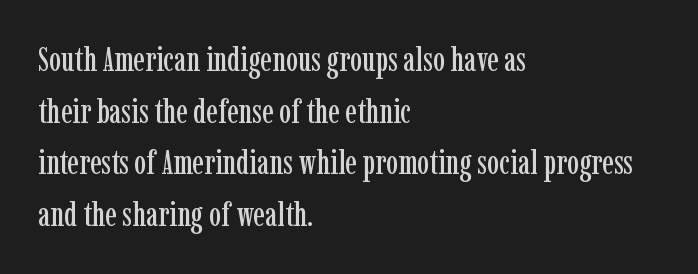
The image shows 34 px condensed serif type, upright; set left-aligned, normal line spacing (1.52x), normal letter spacing, not underlined; low stroke contrast and a medium x-height.
